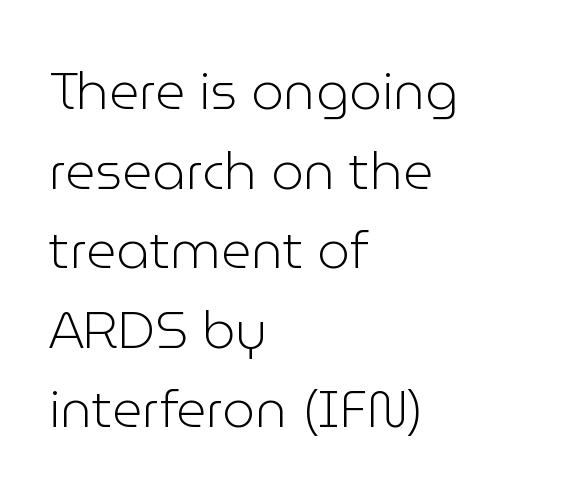
The image shows 52 px light sans-serif type, upright; set left-aligned, normal line spacing (1.53x), normal letter spacing, not underlined; low stroke contrast and a medium x-height.
